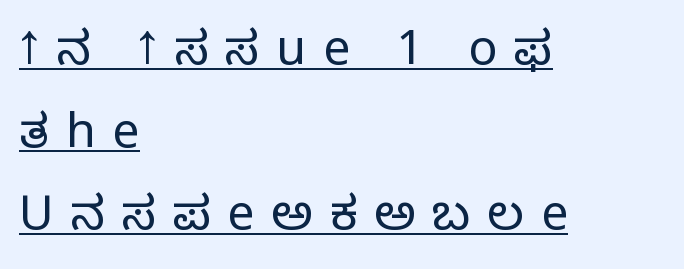
The strokes are not fattened; the text isn't bold. A typographer would call this underscored text. Italic? Not at all — the glyphs are vertical. Caption: multi-line text, flush left, ragged right. Someone cranked the tracking dial way up on this one. Type style note: lacks serifs.
